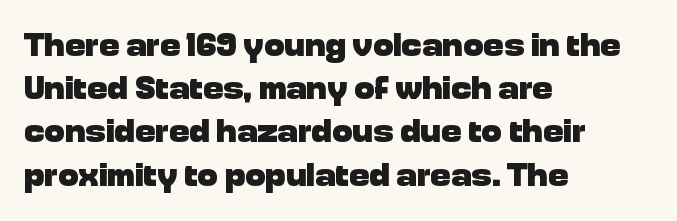
Q: Is the text bold? A: Yes.
Q: Is the text italic (slanted)? A: No, it is upright.
Q: Is the typeface a serif or a sans-serif typeface? A: Sans-serif.
Q: Is the text underlined? A: No.
Q: How is the paragraph aligned? A: Left-aligned.
Q: Is the spacing between letters normal or unusually wide? A: Normal.
Q: Is the spacing between lines tight, normal or loose? A: Normal.
Q: Width (condensed, normal, or wide)? A: Normal.
Q: Stroke contrast? A: Low.
Q: x-height? A: Medium.
Q: Monospaced? A: No.
